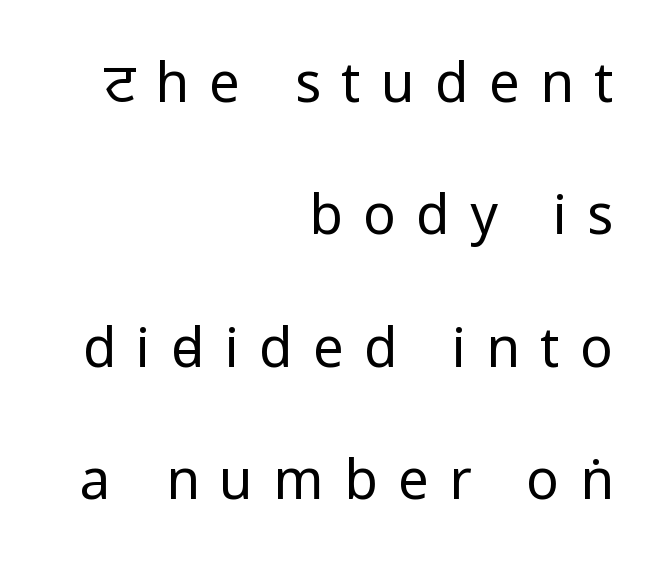
{"serif": "no", "italic": "no", "bold": "no", "weight": "regular", "width": "condensed", "stroke_contrast": "low", "underline": "no", "align": "right", "line_spacing": "loose", "line_spacing_ratio": 2.45, "letter_spacing": "wide", "letter_spacing_em": 0.38, "glyph_px": 54}
